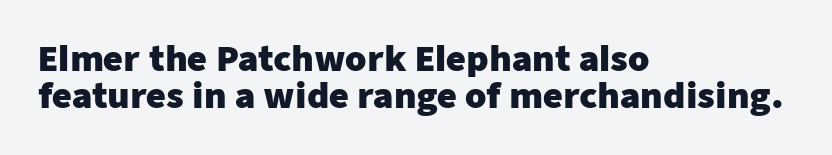
Line spacing here is tight. Quick note: underline off. Looks like regular typesetting: each glyph gets only the width it needs. No italicization has been applied; the sample stays upright. Note: no serifs on the glyphs. There is no visible air inserted between adjacent glyphs.
